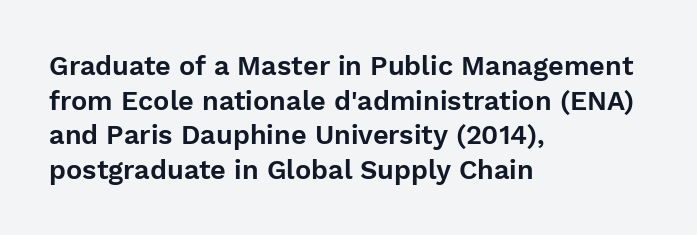
You could call the tracking neutral — neither tight nor loose. Interline gaps are of average width in this sample. The zone under the glyphs is completely vacant. A classic flush-left, rag-right setting is used for this passage. Style check: upright.
